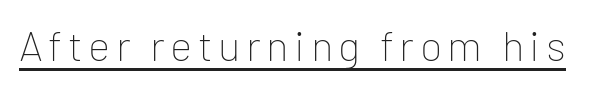
Q: Is the text bold? A: No.
Q: Is the text italic (slanted)? A: No, it is upright.
Q: Is the typeface a serif or a sans-serif typeface? A: Sans-serif.
Q: Is the text underlined? A: Yes.
Q: Width (condensed, normal, or wide)? A: Normal.
Q: Stroke contrast? A: Low.
Q: x-height? A: Medium.
Q: Monospaced? A: No.
